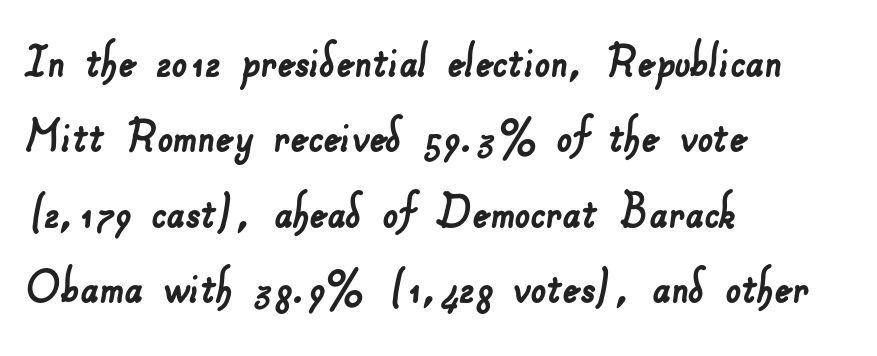
The image shows 55 px sans-serif type; set left-aligned, normal line spacing (1.37x), normal letter spacing, not underlined; low stroke contrast and a small x-height.
